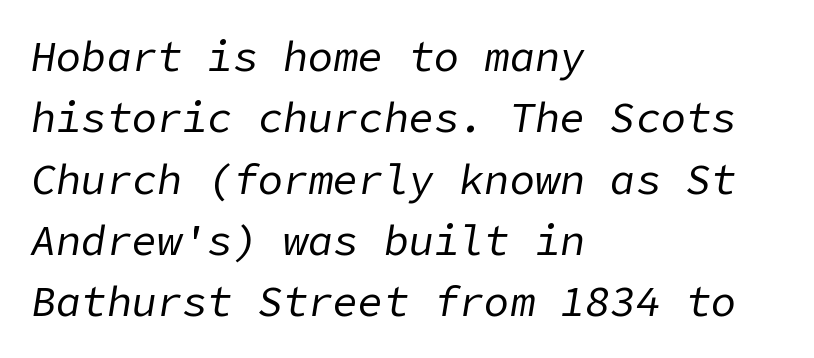
This block has exactly the height ordinary leading produces. The characters are drawn with everyday or finer stroke widths. Line beginnings align vertically; line endings do not. Here the glyphs are tracked normally, forming tight word shapes. Glance below the letters and you will spot only blank space.
